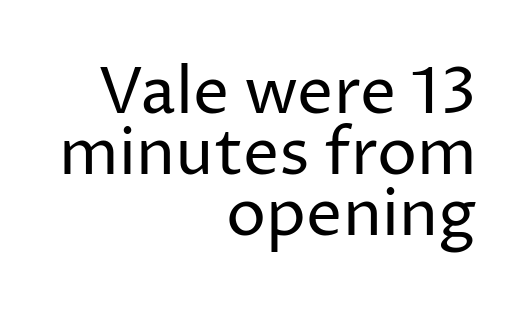
Characters follow at the spacing the type designer built in. The lettering holds an erect, upright posture throughout. The area under the type is left untouched. Examine the stroke ends and you'll find no serifs.
